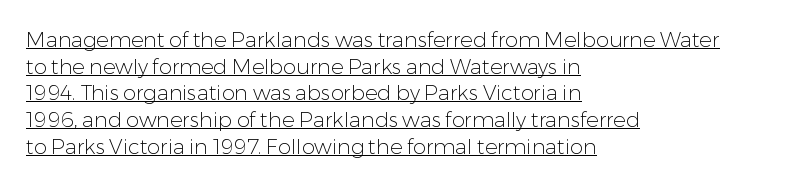
The image shows 21 px text type, upright; set left-aligned, normal line spacing (1.27x), normal letter spacing, underlined.
